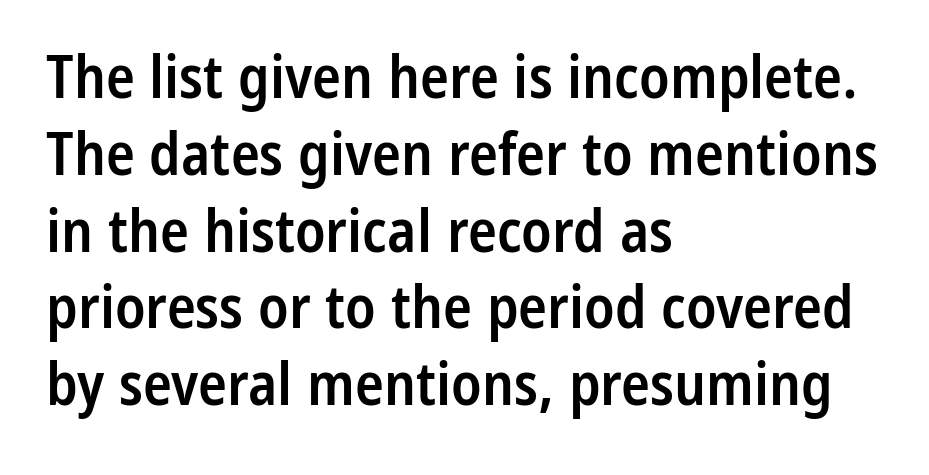
Q: Is the text bold? A: Semi-bold.
Q: Is the text italic (slanted)? A: No, it is upright.
Q: Is the typeface a serif or a sans-serif typeface? A: Sans-serif.
Q: Is the text underlined? A: No.
Q: How is the paragraph aligned? A: Left-aligned.
Q: Is the spacing between letters normal or unusually wide? A: Normal.
Q: Is the spacing between lines tight, normal or loose? A: Normal.
Q: Width (condensed, normal, or wide)? A: Condensed.
Q: Stroke contrast? A: Low.
Q: x-height? A: Medium.
Q: Monospaced? A: No.
